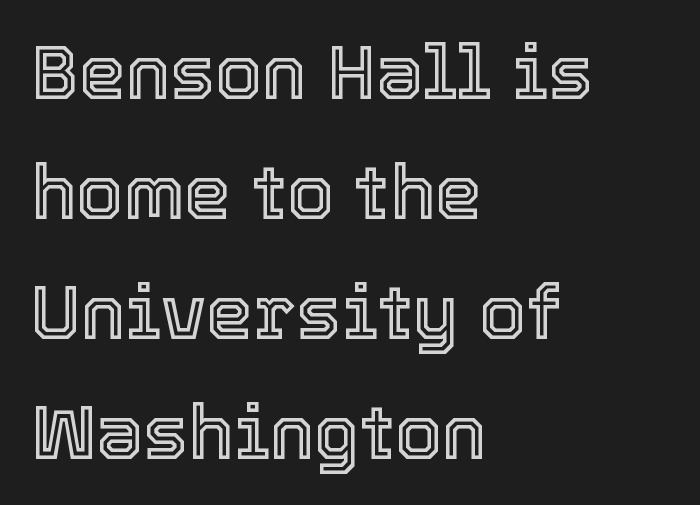
Nope, not italic — everything's standing straight. Does the leading feel generous? No, just average. Think of a printed novel: that variable character pitch is what you see here. What stands out about the letter spacing? Nothing — it is the standard amount. One-word summary of the alignment: left. Each row of text sits above clean, open space.
